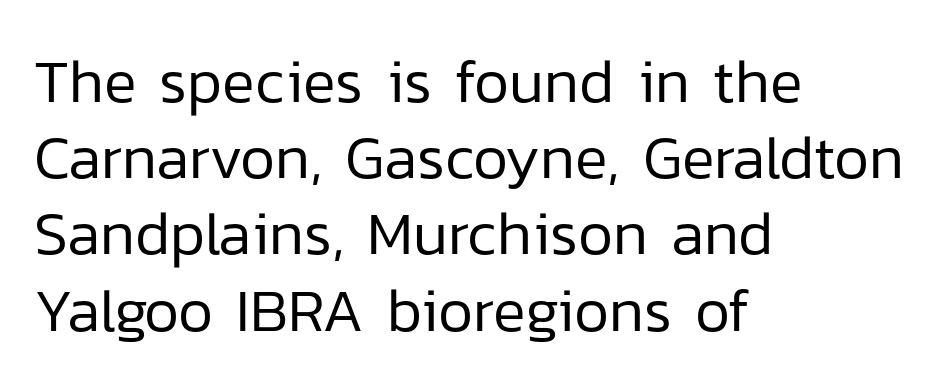
{"serif": "no", "italic": "no", "bold": "no", "weight": "regular", "width": "normal", "stroke_contrast": "low", "x_height": "medium", "monospaced": "no", "underline": "no", "align": "left", "line_spacing": "normal", "line_spacing_ratio": 1.25, "letter_spacing": "normal", "letter_spacing_em": 0.0, "glyph_px": 61}
